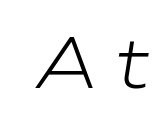
Q: Is the text bold? A: No.
Q: Is the text italic (slanted)? A: Yes, it leans right by about 9 degrees.
Q: Is the text underlined? A: No.
Q: Is the spacing between letters normal or unusually wide? A: Unusually wide.
Q: Width (condensed, normal, or wide)? A: Wide.
Q: Stroke contrast? A: Low.
Q: x-height? A: Medium.
Q: Monospaced? A: No.
